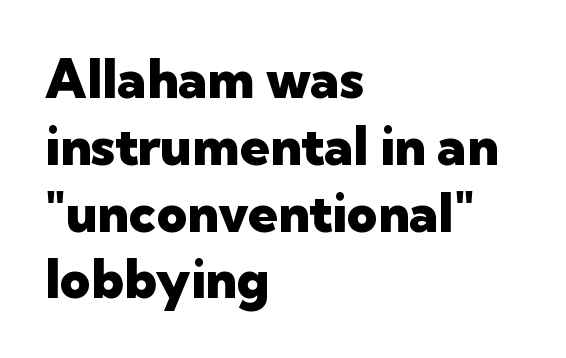
Successive baselines arrive at the customary interval. These lines keep a tight, regular rhythm from letter to letter. Visually the block forms a straight wall on the left and a jagged coastline on the right. Italic? Not at all — the glyphs are vertical. Serifs: no, the terminals of the letterforms are clean.
